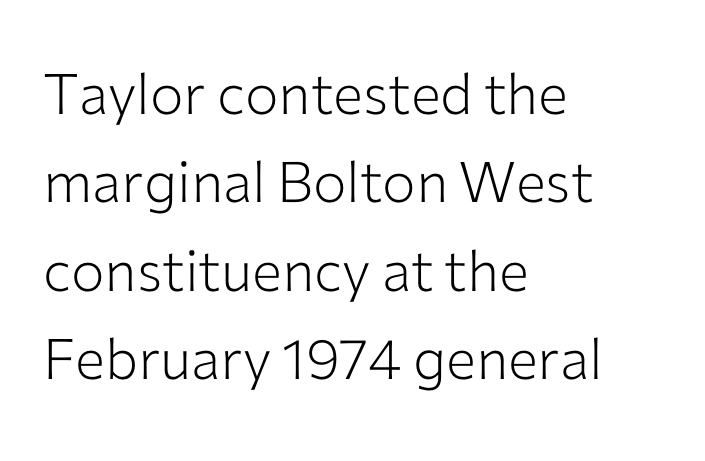
The image shows 56 px light sans-serif type, upright; set left-aligned, normal line spacing (1.58x), normal letter spacing, not underlined; low stroke contrast and a medium x-height.
